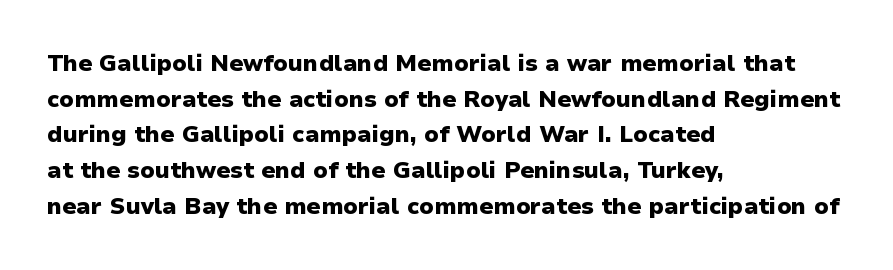
Is the block centered? No — it sits flush against the left margin. A full-strength bold gives these letters their thick strokes. The zone under the glyphs is completely vacant. This sample uses an upright cut, with every glyph sitting square on the baseline. The passage shown has conventional tracking throughout. The line-height multiplier appears to be the usual default.
